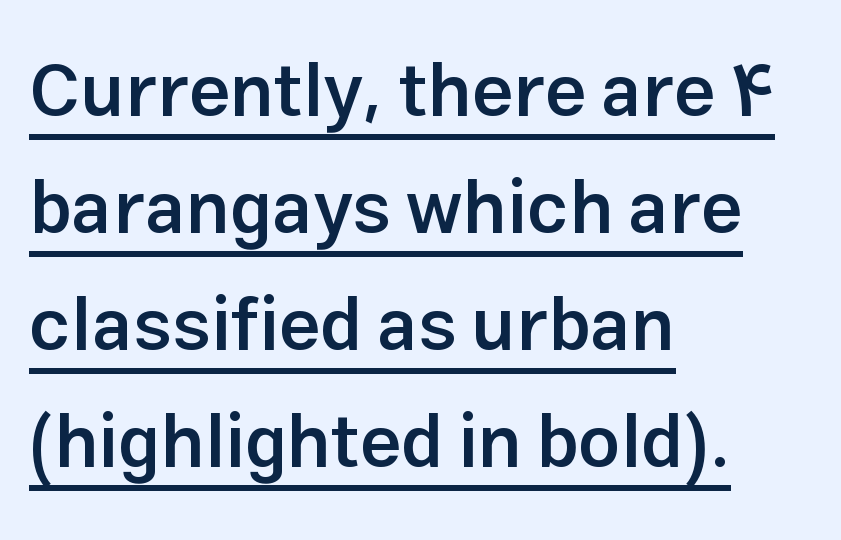
Does the lettering tilt? It doesn't — this is upright. A typesetter would call this zero additional tracking. Each glyph is drawn with semibold strokes, heavier than normal yet not fully bold. These lines are rendered in a variable-pitch font. The glyphs in this specimen are sans serif.
